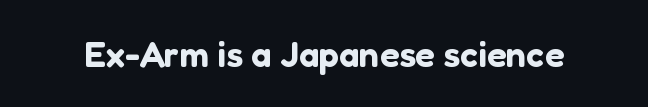
{"serif": "no", "italic": "no", "width": "normal", "stroke_contrast": "low", "x_height": "medium", "monospaced": "no", "underline": "no", "letter_spacing": "normal", "letter_spacing_em": 0.0, "glyph_px": 36}
